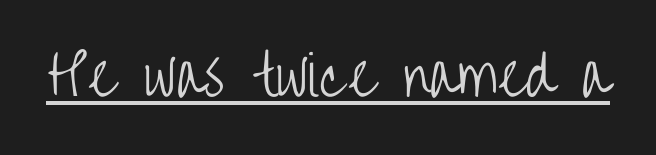
The image shows 55 px light, condensed sans-serif type, upright; set normal letter spacing, underlined; low stroke contrast and a large x-height.
